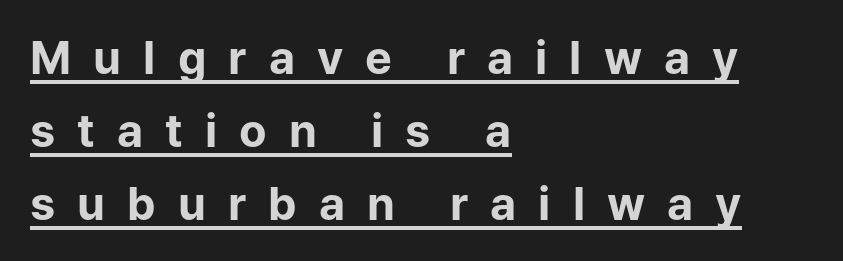
The image shows 45 px bold sans-serif type, upright; set left-aligned, normal line spacing (1.62x), unusually wide letter spacing (+0.49 em), underlined; low stroke contrast and a medium x-height.
